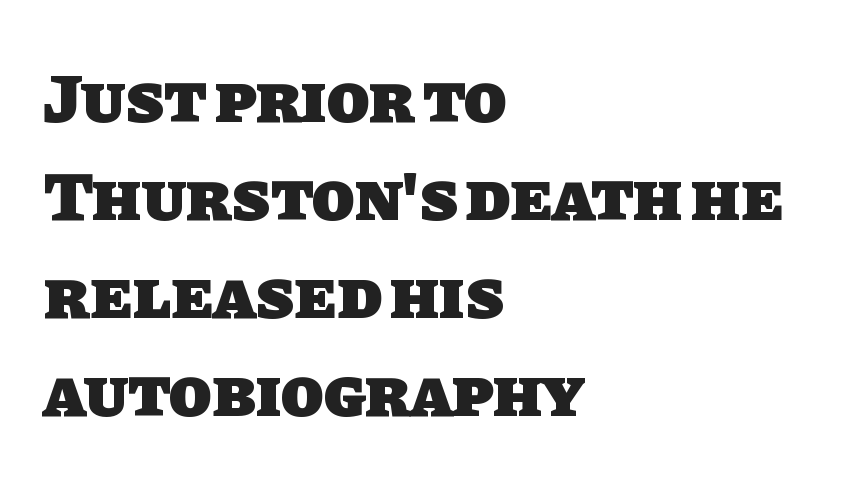
{"serif": "no", "bold": "yes", "weight": "heavy", "width": "normal", "stroke_contrast": "low", "x_height": "large", "monospaced": "no", "underline": "no", "align": "left", "line_spacing": "normal", "line_spacing_ratio": 1.4, "letter_spacing": "normal", "letter_spacing_em": 0.0, "glyph_px": 70}
